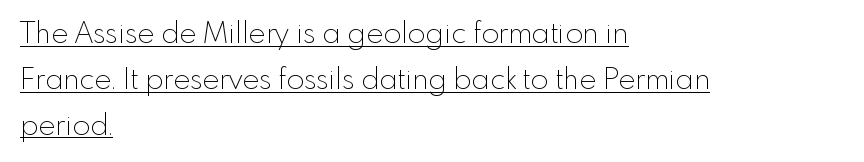
Q: Is the text bold? A: No.
Q: Is the text italic (slanted)? A: No, it is upright.
Q: Is the typeface a serif or a sans-serif typeface? A: Sans-serif.
Q: Is the text underlined? A: Yes.
Q: How is the paragraph aligned? A: Left-aligned.
Q: Is the spacing between letters normal or unusually wide? A: Normal.
Q: Is the spacing between lines tight, normal or loose? A: Normal.
Q: Width (condensed, normal, or wide)? A: Normal.
Q: x-height? A: Small.
Q: Monospaced? A: No.
